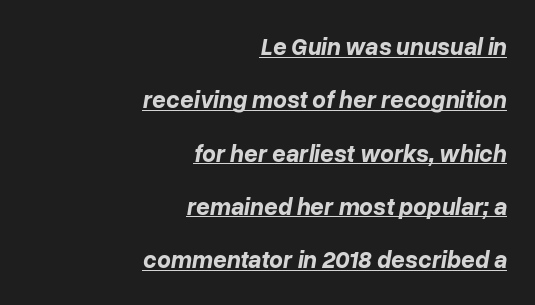
{"italic": "yes", "lean": "right", "slant_degrees": 10, "bold": "yes", "underline": "yes", "align": "right", "line_spacing": "loose", "line_spacing_ratio": 2.22, "letter_spacing": "normal", "letter_spacing_em": 0.0, "glyph_px": 24}
